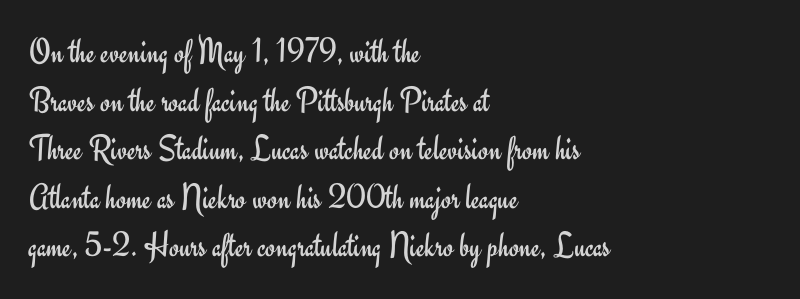
The image shows 36 px regular-weight sans-serif type; set left-aligned, normal line spacing (1.35x), normal letter spacing, not underlined; low stroke contrast and a small x-height.
